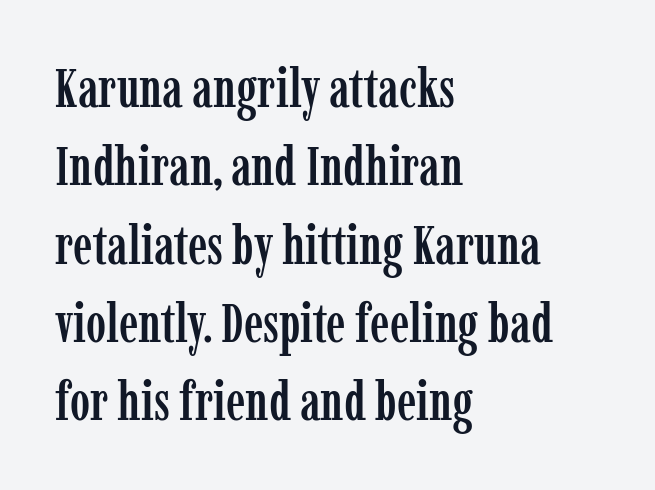
Q: Is the text italic (slanted)? A: No, it is upright.
Q: Is the typeface a serif or a sans-serif typeface? A: Serif.
Q: Is the text underlined? A: No.
Q: How is the paragraph aligned? A: Left-aligned.
Q: Is the spacing between letters normal or unusually wide? A: Normal.
Q: Is the spacing between lines tight, normal or loose? A: Normal.
Q: Width (condensed, normal, or wide)? A: Condensed.
Q: Stroke contrast? A: Low.
Q: x-height? A: Medium.
Q: Monospaced? A: No.
